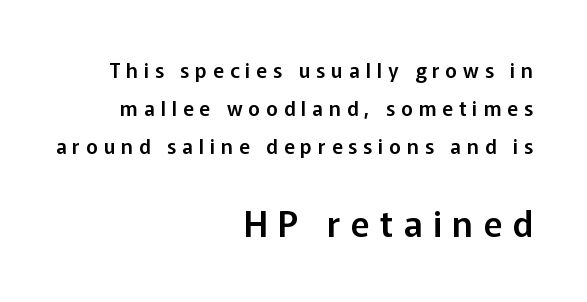
Regarding serifs, this sample does without them. Every row of glyphs terminates at an identical x-position on the right. The vertical gap from one line to the next is large. Glance below the letters and you will spot only blank space.
